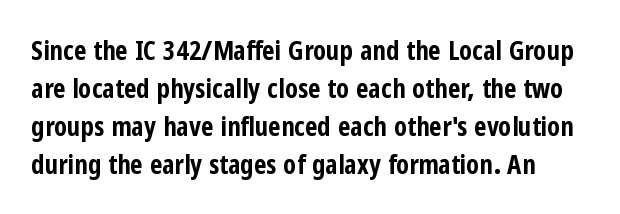
Interline gaps are of average width in this sample. The rendering uses a bold face; every stroke is thick and dark. Look at the tracking — it's just the regular setting, nothing added. In terms of posture, this sample is upright. Check the space under the baseline: it is left empty.
